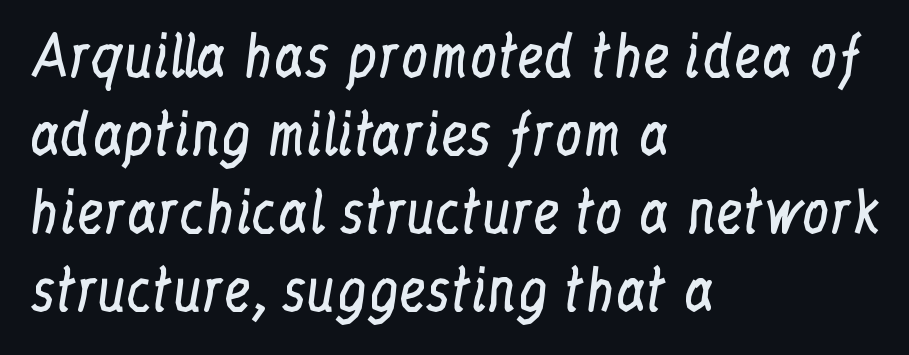
Q: Is the text bold? A: No.
Q: Is the text italic (slanted)? A: Yes.
Q: Is the typeface a serif or a sans-serif typeface? A: Serif.
Q: Is the text underlined? A: No.
Q: How is the paragraph aligned? A: Left-aligned.
Q: Is the spacing between letters normal or unusually wide? A: Normal.
Q: Is the spacing between lines tight, normal or loose? A: Normal.
Q: Width (condensed, normal, or wide)? A: Condensed.
Q: Stroke contrast? A: Low.
Q: x-height? A: Medium.
Q: Monospaced? A: No.
